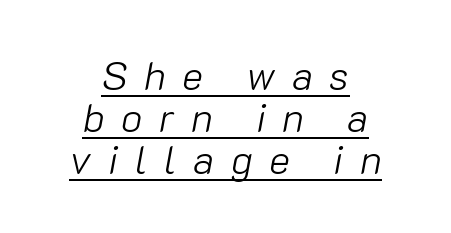
Q: Is the text bold? A: No.
Q: Is the text italic (slanted)? A: Yes, it leans right by about 10 degrees.
Q: Is the text underlined? A: Yes.
Q: How is the paragraph aligned? A: Centered.
Q: Is the spacing between letters normal or unusually wide? A: Unusually wide.
Q: Is the spacing between lines tight, normal or loose? A: Tight.
Q: Width (condensed, normal, or wide)? A: Normal.
Q: Stroke contrast? A: Low.
Q: x-height? A: Medium.
Q: Monospaced? A: No.
